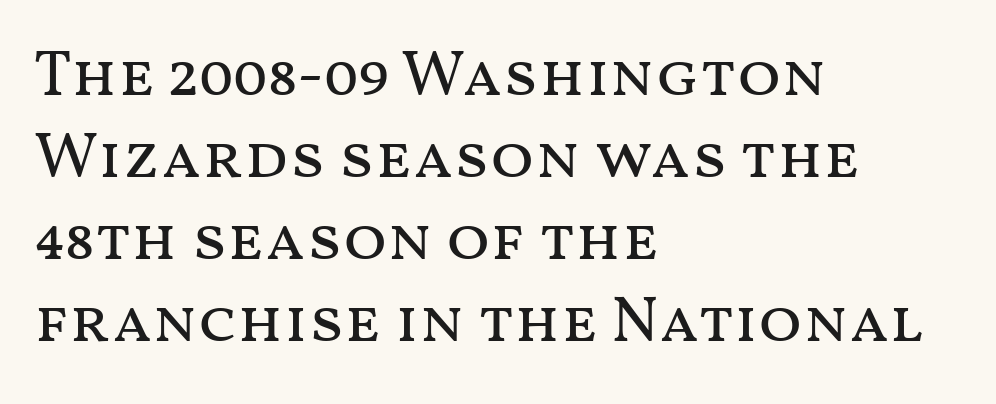
If you drew a ruler down the left edge, every line would touch it. Each letter keeps its own natural width here, so spacing adapts to shape. Here the glyphs are tracked normally, forming tight word shapes. Stems here are at most as thick as an everyday book face. Successive baselines arrive at the customary interval. Style check: upright.
